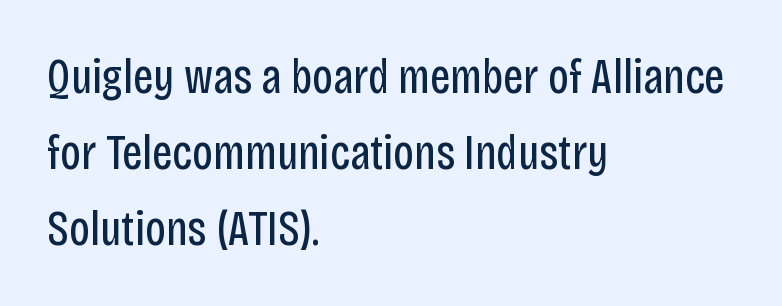
{"serif": "no", "italic": "no", "bold": "no", "weight": "regular", "width": "condensed", "stroke_contrast": "low", "x_height": "large", "monospaced": "no", "underline": "no", "align": "left", "line_spacing": "normal", "line_spacing_ratio": 1.55, "letter_spacing": "normal", "letter_spacing_em": 0.0, "glyph_px": 49}
